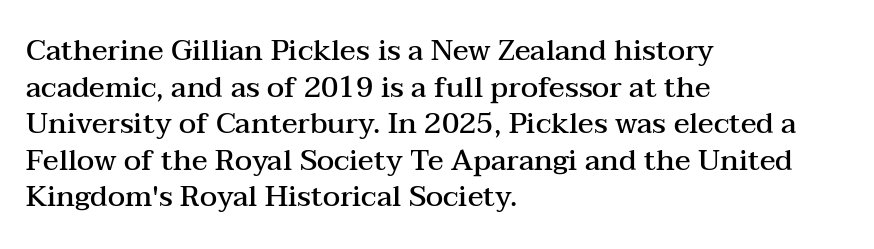
{"serif": "yes", "italic": "no", "bold": "semi", "weight": "semibold", "width": "wide", "stroke_contrast": "medium", "x_height": "medium", "monospaced": "no", "underline": "no", "align": "left", "line_spacing": "normal", "line_spacing_ratio": 1.26, "letter_spacing": "normal", "letter_spacing_em": 0.0, "glyph_px": 29}
